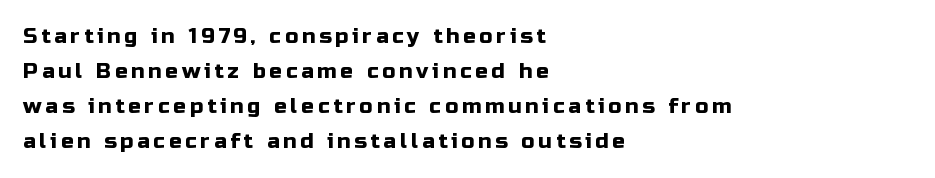
Q: Is the text italic (slanted)? A: No, it is upright.
Q: Is the text underlined? A: No.
Q: How is the paragraph aligned? A: Left-aligned.
Q: Is the spacing between lines tight, normal or loose? A: Normal.
